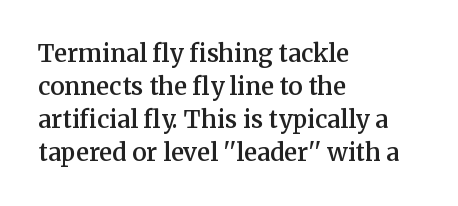
Q: Is the text bold? A: Semi-bold.
Q: Is the text italic (slanted)? A: No, it is upright.
Q: Is the text underlined? A: No.
Q: How is the paragraph aligned? A: Left-aligned.
Q: Is the spacing between letters normal or unusually wide? A: Normal.
Q: Is the spacing between lines tight, normal or loose? A: Normal.
